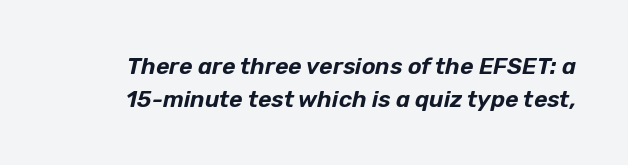
Q: Is the text italic (slanted)? A: Yes, it leans right by about 12 degrees.
Q: Is the text underlined? A: No.
Q: Is the spacing between letters normal or unusually wide? A: Normal.
Q: Is the spacing between lines tight, normal or loose? A: Normal.
